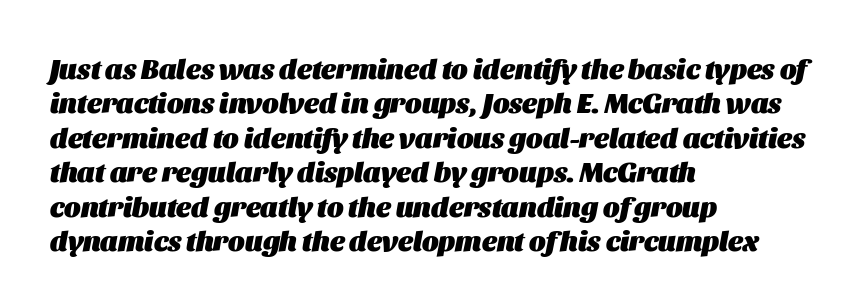
Q: Is the text bold? A: Yes.
Q: Is the text italic (slanted)? A: Yes, it leans right by about 11 degrees.
Q: Is the text underlined? A: No.
Q: How is the paragraph aligned? A: Left-aligned.
Q: Is the spacing between letters normal or unusually wide? A: Normal.
Q: Width (condensed, normal, or wide)? A: Normal.
Q: Stroke contrast? A: Medium.
Q: x-height? A: Large.
Q: Monospaced? A: No.
